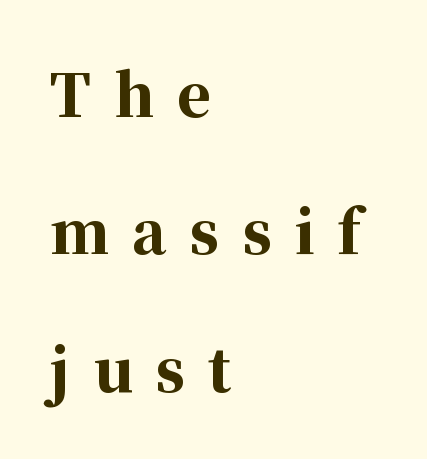
The image shows 58 px bold serif type, upright; set left-aligned, loose line spacing (2.37x), unusually wide letter spacing (+0.39 em), not underlined; high stroke contrast and a medium x-height.
